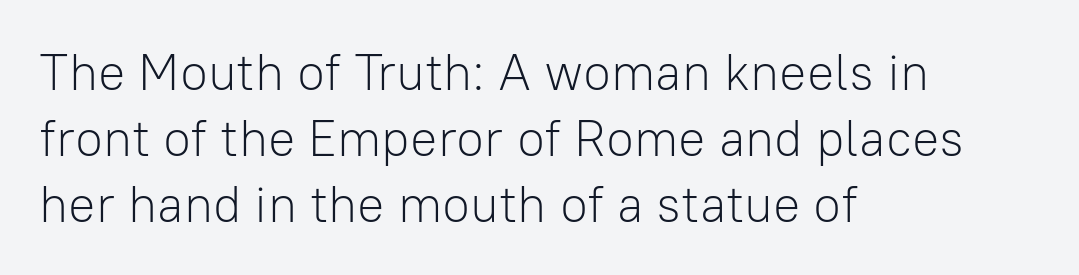
The image shows 51 px light sans-serif type, upright; set left-aligned, normal line spacing (1.29x), normal letter spacing, not underlined; low stroke contrast and a medium x-height.
